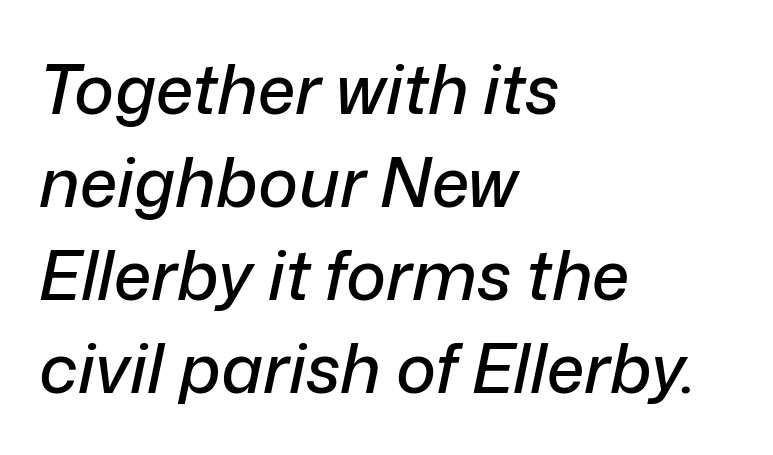
Left-aligned paragraph, ragged on the right. Bare-footed words on every line. The tracking reads as untouched default to a designer's eye. These lines are rendered in a variable-pitch font.
